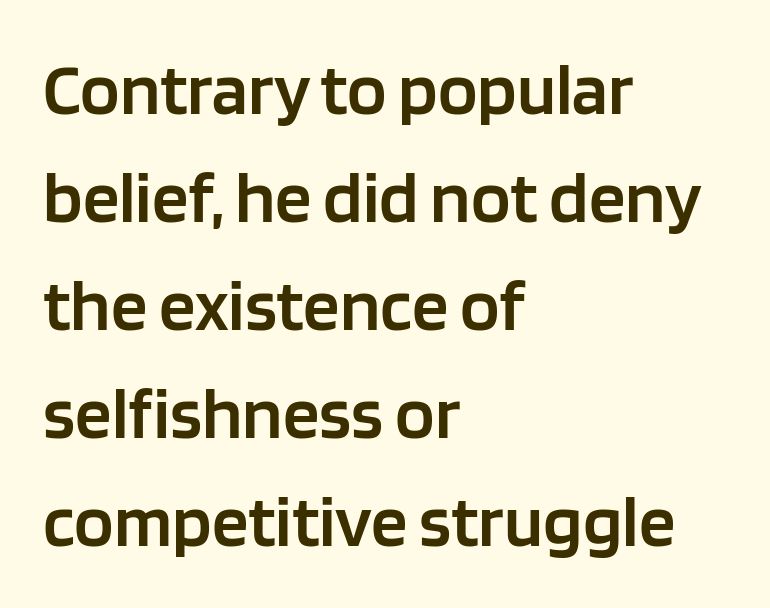
{"serif": "no", "italic": "no", "bold": "semi", "weight": "semibold", "width": "normal", "stroke_contrast": "low", "x_height": "large", "monospaced": "no", "underline": "no", "align": "left", "line_spacing": "normal", "line_spacing_ratio": 1.48, "letter_spacing": "normal", "letter_spacing_em": 0.0, "glyph_px": 73}
